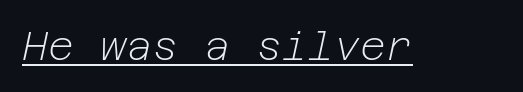
Nothing unusual about the tracking: characters are spaced as the font intends. The lettering tilts uniformly, giving the passage an italic look. Vertical stems look standard width or narrower in stroke. Students, observe the line beneath the letters — that is underlining.
